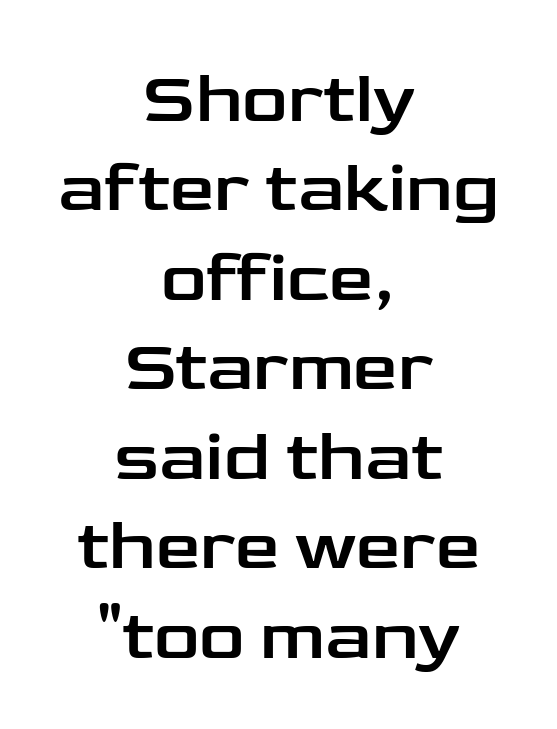
The letters advance in unequal steps, a hallmark of proportional type. Beneath every word, the page is bare. Inter-character spacing is left at the font's built-in metrics. Letterform terminals end flat and unadorned throughout the passage. You can tell it's not italic because the verticals are truly vertical. Baseline-to-baseline distance is the conventional proportion of letter height.
